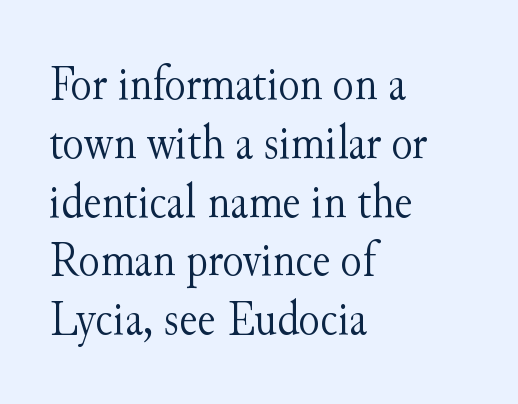
Q: Is the text bold? A: No.
Q: Is the text italic (slanted)? A: No, it is upright.
Q: Is the typeface a serif or a sans-serif typeface? A: Serif.
Q: Is the text underlined? A: No.
Q: How is the paragraph aligned? A: Left-aligned.
Q: Is the spacing between letters normal or unusually wide? A: Normal.
Q: Width (condensed, normal, or wide)? A: Normal.
Q: Stroke contrast? A: Medium.
Q: x-height? A: Small.
Q: Monospaced? A: No.
